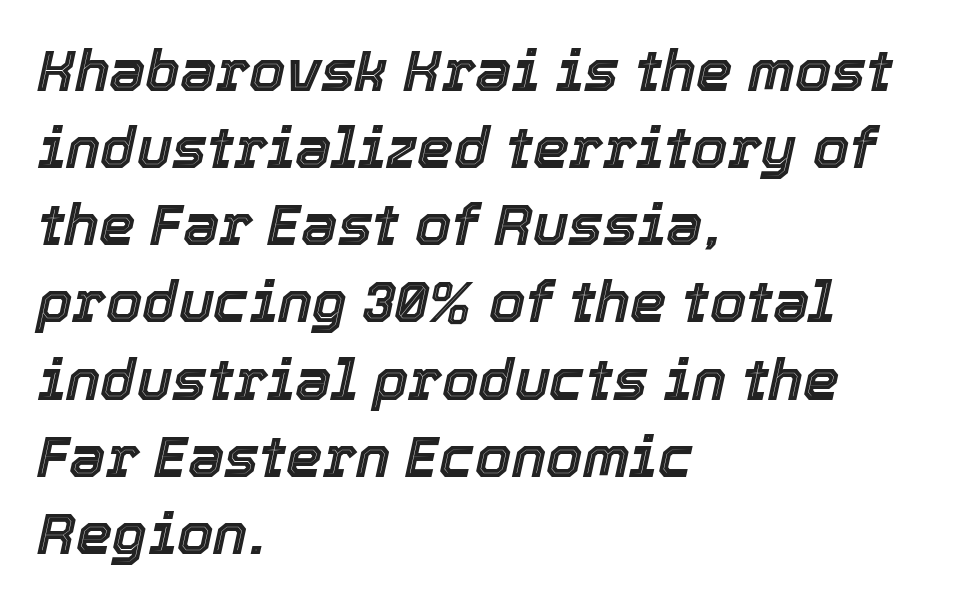
The paragraph has a hard left edge and a soft right edge. What stands out about the letter spacing? Nothing — it is the standard amount. Note the varied advance widths — an 'i' is clearly narrower than an 'm'. Every character sits at an angle, as italics do. The glyphs are unaccompanied by any horizontal stroke below them. If you measured baseline to baseline, you'd find a middling distance.
